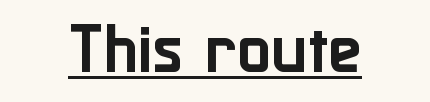
{"serif": "no", "italic": "no", "width": "normal", "stroke_contrast": "low", "x_height": "medium", "monospaced": "no", "underline": "yes", "align": "center", "letter_spacing": "normal", "letter_spacing_em": 0.0, "glyph_px": 56}
